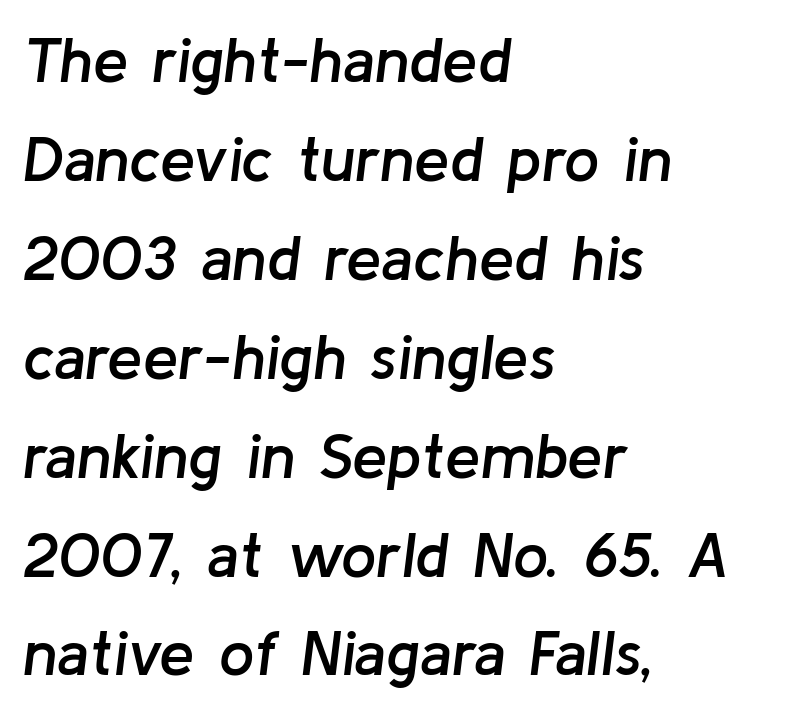
Spacing verdict: proportional, widths tailored to each character. Style check: oblique. Set as a demibold, roughly 600 on the weight scale. The lines in this sample share a left origin and differ only in where they stop.
